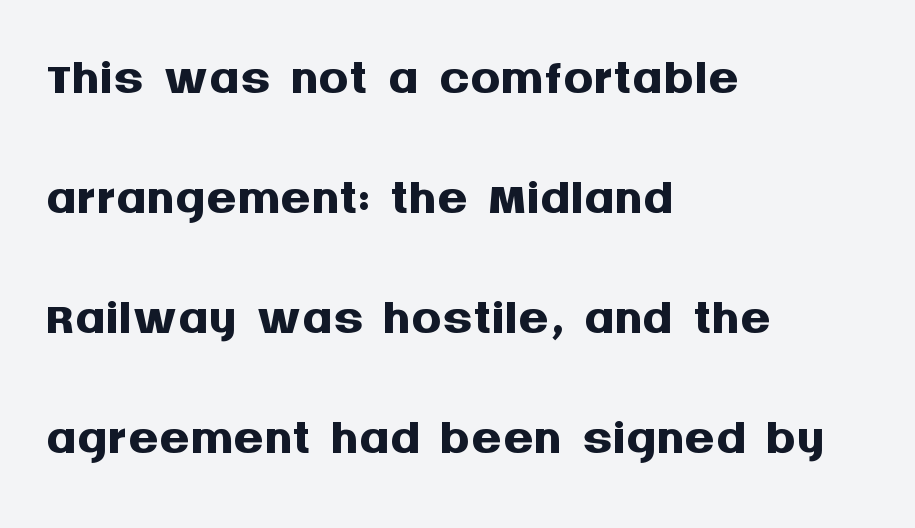
Short and long lines alike share a common starting point at left. The passage shown has conventional tracking throughout. The rendering uses a bold face; every stroke is thick and dark. Check under the words: just untouched page. The designer left line spacing at the default.
